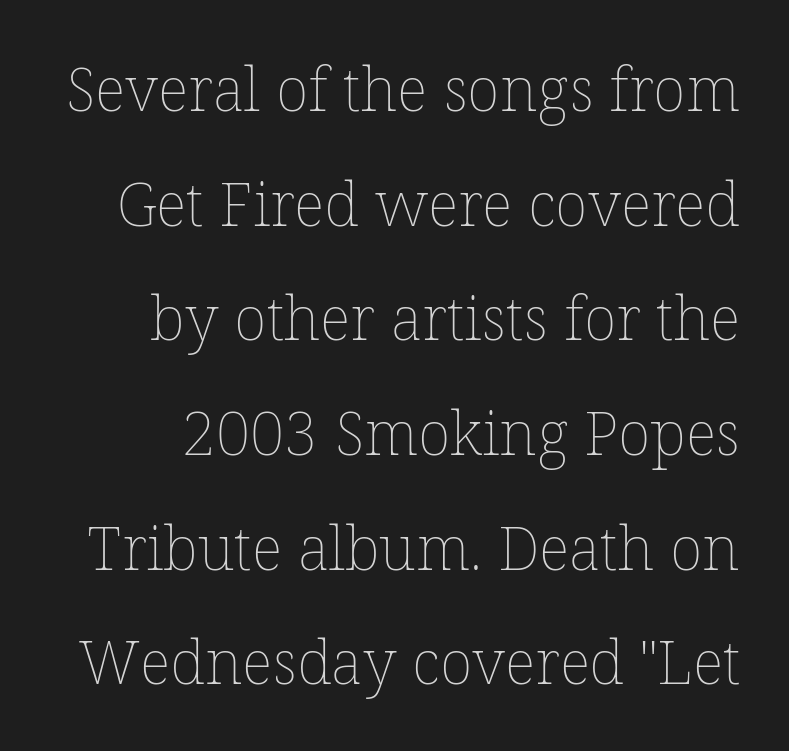
{"italic": "no", "bold": "no", "weight": "thin", "width": "normal", "stroke_contrast": "low", "x_height": "medium", "monospaced": "no", "underline": "no", "line_spacing_ratio": 1.88, "letter_spacing": "normal", "letter_spacing_em": 0.0, "glyph_px": 61}
